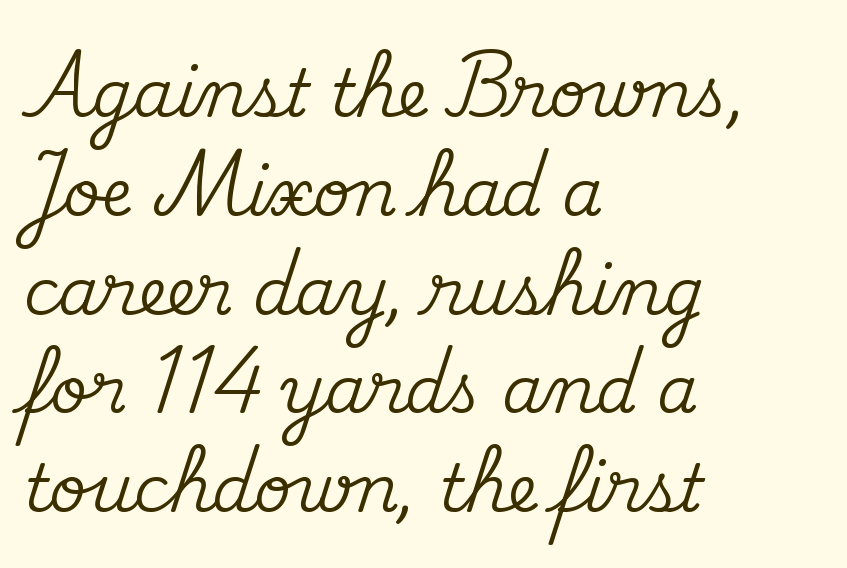
One glance says typical: line gaps are just what's usual. The paragraph has a hard left edge and a soft right edge. Stroke terminals: seriffed. The passage shown is typed in a proportional face where columns would drift.
